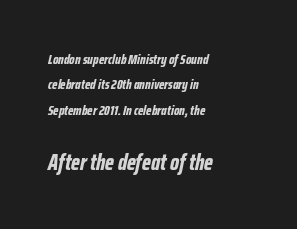
The image shows 23 px bold type, italic (leaning right); set left-aligned, line spacing 1.82x, normal letter spacing, not underlined; the second (bottom) block is 1.64x larger.
